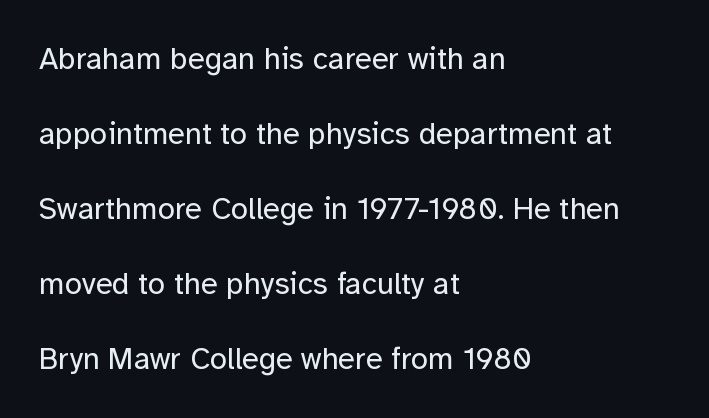
{"serif": "no", "italic": "no", "bold": "no", "weight": "regular", "width": "normal", "stroke_contrast": "low", "x_height": "medium", "monospaced": "no", "underline": "no", "align": "left", "line_spacing": "loose", "line_spacing_ratio": 2.42, "letter_spacing": "normal", "letter_spacing_em": 0.0, "glyph_px": 31}
